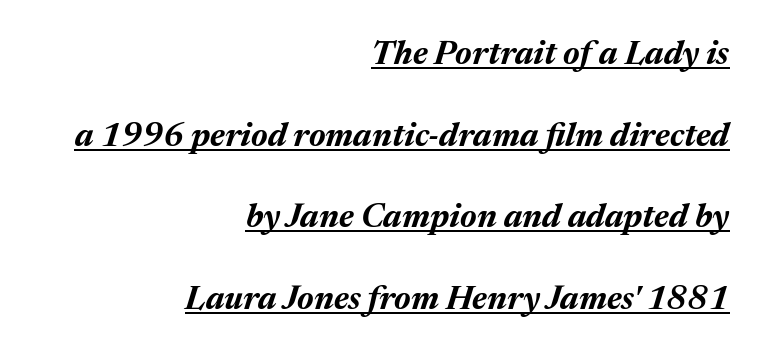
Caption: bold face, heavy strokes. The letters advance in unequal steps, a hallmark of proportional type. Quick note: interline space is abundant. These lines were composed using italics. The letters sit at their default tracking, neither squeezed nor spread.
